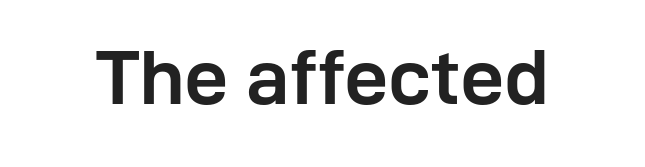
Q: Is the text bold? A: Yes.
Q: Is the text italic (slanted)? A: No, it is upright.
Q: Is the typeface a serif or a sans-serif typeface? A: Sans-serif.
Q: Is the text underlined? A: No.
Q: Is the spacing between letters normal or unusually wide? A: Normal.
Q: Width (condensed, normal, or wide)? A: Normal.
Q: Stroke contrast? A: Low.
Q: x-height? A: Medium.
Q: Monospaced? A: No.
